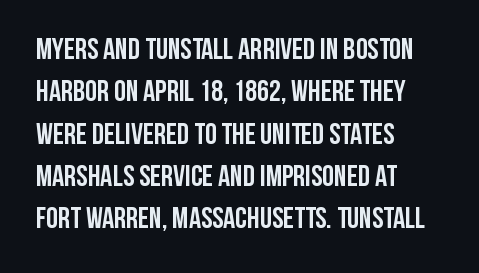
{"serif": "no", "italic": "no", "bold": "yes", "weight": "semibold", "width": "condensed", "stroke_contrast": "low", "x_height": "large", "monospaced": "no", "underline": "no", "align": "left", "line_spacing": "normal", "line_spacing_ratio": 1.41, "letter_spacing": "normal", "letter_spacing_em": 0.0, "glyph_px": 30}
